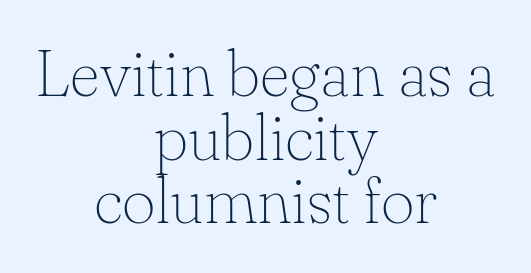
The image shows 65 px thin serif type, upright; set centered, tight line spacing (0.98x), normal letter spacing, not underlined; low stroke contrast and a small x-height.
